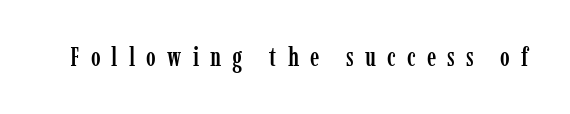
{"italic": "no", "underline": "no", "letter_spacing": "wide", "letter_spacing_em": 0.43, "glyph_px": 26}
